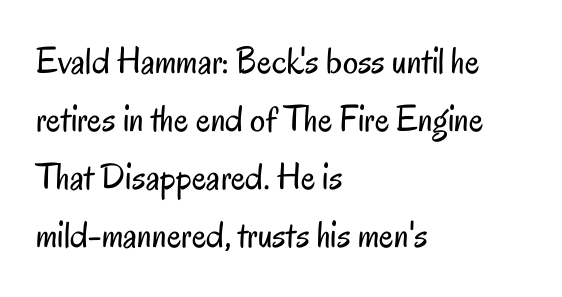
Q: Is the text bold? A: No.
Q: Is the text italic (slanted)? A: No, it is upright.
Q: Is the typeface a serif or a sans-serif typeface? A: Sans-serif.
Q: Is the text underlined? A: No.
Q: How is the paragraph aligned? A: Left-aligned.
Q: Is the spacing between letters normal or unusually wide? A: Normal.
Q: Is the spacing between lines tight, normal or loose? A: Normal.
Q: Width (condensed, normal, or wide)? A: Condensed.
Q: Stroke contrast? A: Low.
Q: x-height? A: Small.
Q: Monospaced? A: No.
